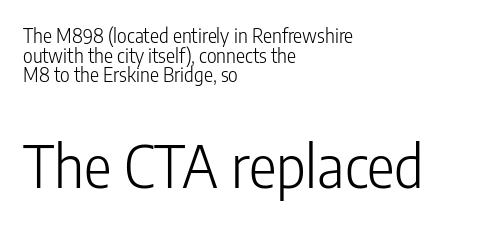
Q: Is the text bold? A: No.
Q: Is the text italic (slanted)? A: No, it is upright.
Q: Is the typeface a serif or a sans-serif typeface? A: Sans-serif.
Q: Is the text underlined? A: No.
Q: How is the paragraph aligned? A: Left-aligned.
Q: Is the spacing between letters normal or unusually wide? A: Normal.
Q: Is the spacing between lines tight, normal or loose? A: Tight.
Q: Which block of text is set in a larger size, the first (top) or the second (bottom)? A: The second (bottom) one.
Q: Width (condensed, normal, or wide)? A: Condensed.
Q: Stroke contrast? A: Low.
Q: x-height? A: Medium.
Q: Monospaced? A: No.
